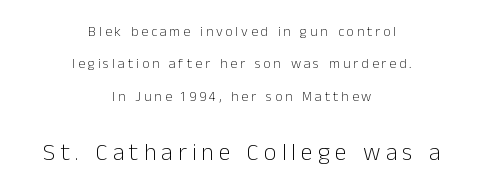
Q: Is the text bold? A: No.
Q: Is the text italic (slanted)? A: No, it is upright.
Q: Is the text underlined? A: No.
Q: How is the paragraph aligned? A: Centered.
Q: Is the spacing between letters normal or unusually wide? A: Unusually wide.
Q: Is the spacing between lines tight, normal or loose? A: Loose.
Q: Which block of text is set in a larger size, the first (top) or the second (bottom)? A: The second (bottom) one.
